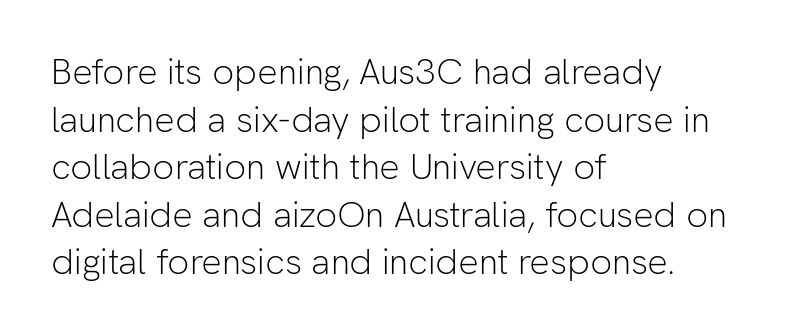
Stroke terminals: plain, sans-serif. A typesetter would call this proportional, since set widths differ per character. Nothing unusual about the tracking: characters are spaced as the font intends. The passage shown is not underscored anywhere. Each stroke keeps to a modest, everyday thickness or less.
